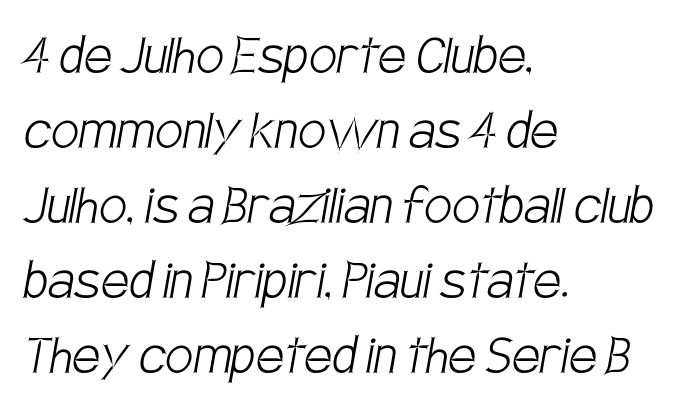
The face used here is proportionally spaced, like ordinary book or web type. The rendering shows plain stroke endings on the letterforms — a sans-serif design. Just letters on the line, the space beneath them empty. Notice how the passage keeps a crisp vertical edge on the left only.
